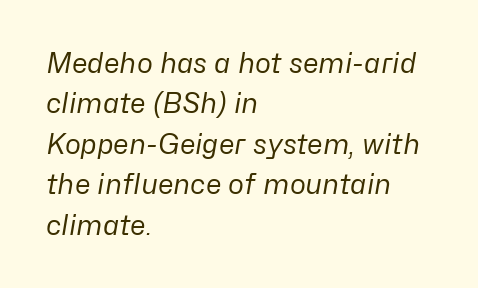
The leading is moderate, giving the passage an even texture. Underline: absent. The letters are slanted; this is an italic face. Heft: none added — not bold. Each line starts at the same left margin while the right side varies. Short note: letters normally spaced.
